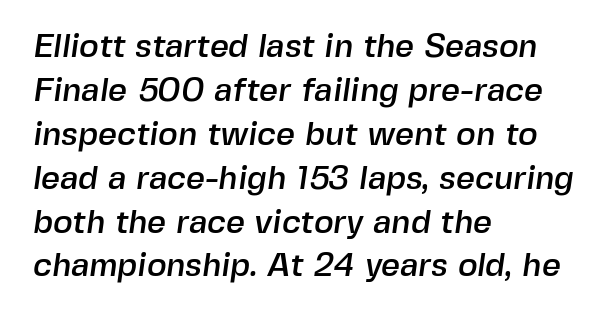
The image shows 33 px sans-serif type; set left-aligned, normal line spacing (1.33x), normal letter spacing, not underlined; a medium x-height.
